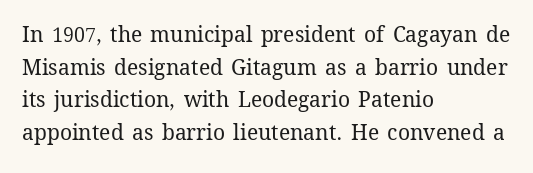
Q: Is the text bold? A: No.
Q: Is the text italic (slanted)? A: No, it is upright.
Q: Is the text underlined? A: No.
Q: How is the paragraph aligned? A: Left-aligned.
Q: Is the spacing between letters normal or unusually wide? A: Normal.
Q: Is the spacing between lines tight, normal or loose? A: Normal.
